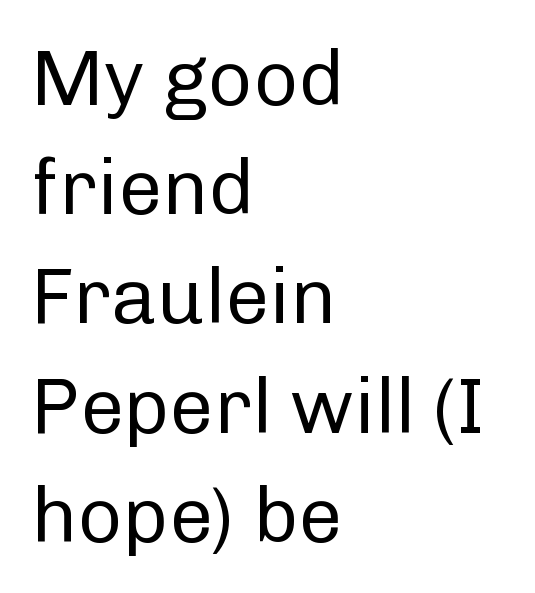
To sum up the face: it is a sans, with no serifs. The font's upright variant was chosen for this text. Letters have the restrained weight of plain body copy at most. The passage shown is typed in a proportional face where columns would drift.
